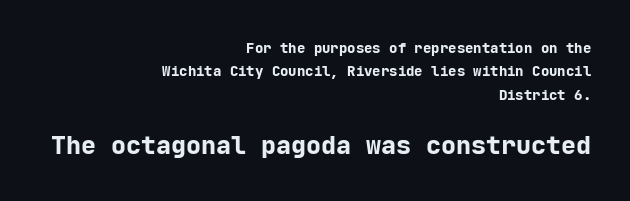
The image shows 25 px bold type, upright; set right-aligned, normal line spacing (1.67x), normal letter spacing, not underlined; the second (bottom) block is 1.79x larger.
